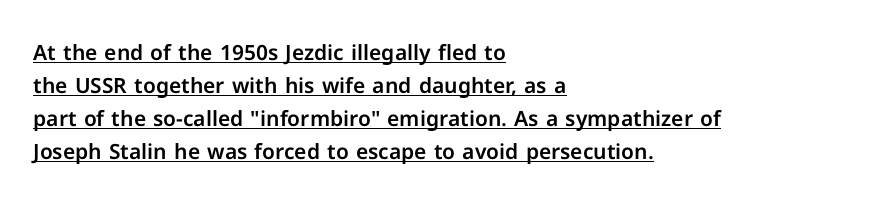
The image shows 21 px text type, upright; set left-aligned, normal line spacing (1.57x), normal letter spacing, underlined.
